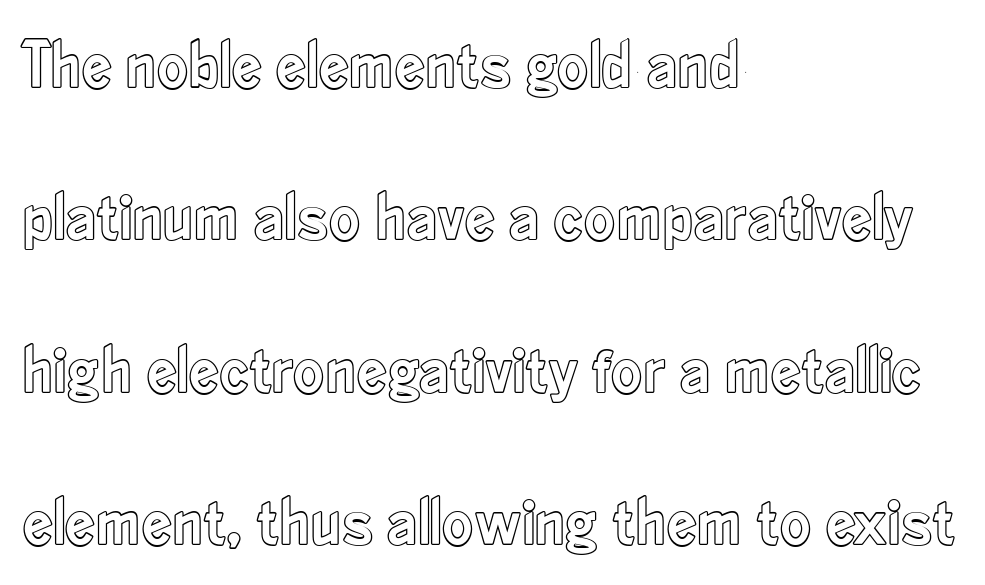
{"italic": "no", "width": "condensed", "x_height": "small", "monospaced": "no", "underline": "no", "align": "left", "line_spacing": "loose", "line_spacing_ratio": 2.24, "letter_spacing": "normal", "letter_spacing_em": 0.0, "glyph_px": 68}
